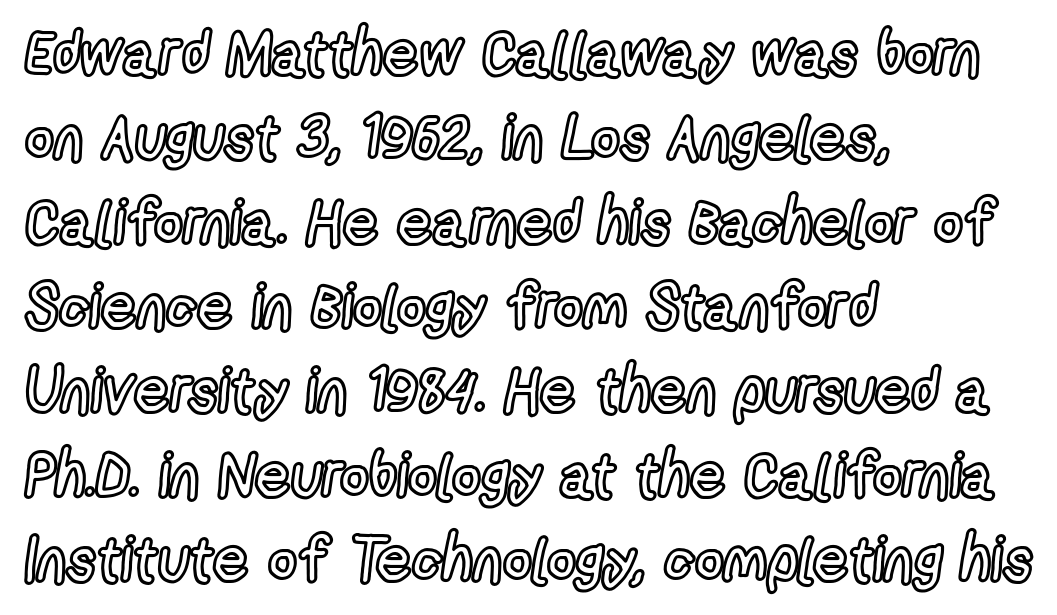
{"width": "condensed", "x_height": "medium", "monospaced": "no", "underline": "no", "align": "left", "line_spacing": "normal", "line_spacing_ratio": 1.36, "letter_spacing": "normal", "letter_spacing_em": 0.0, "glyph_px": 62}
